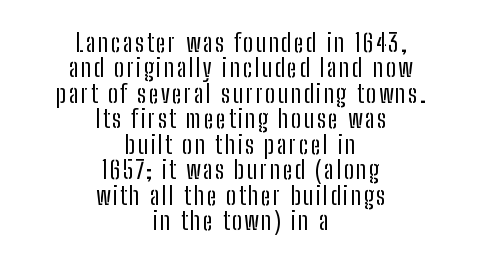
{"italic": "no", "bold": "no", "underline": "no", "align": "center", "line_spacing": "tight", "line_spacing_ratio": 1.02, "glyph_px": 25}
